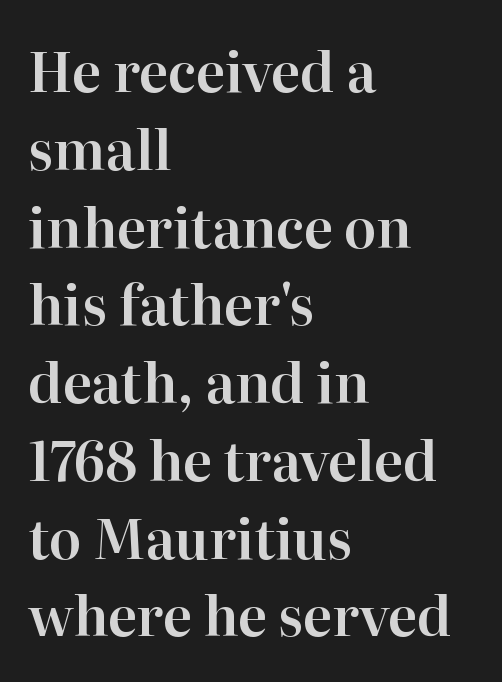
The string is rendered with underlining switched off. Honestly, the letter spacing is just normal — you wouldn't notice it. Looks like regular typesetting: each glyph gets only the width it needs. Letterform terminals end in serifs throughout the passage. Posture: straight, roman, zero tilt. Vertically, the passage feels balanced, rows spaced as you'd expect.
